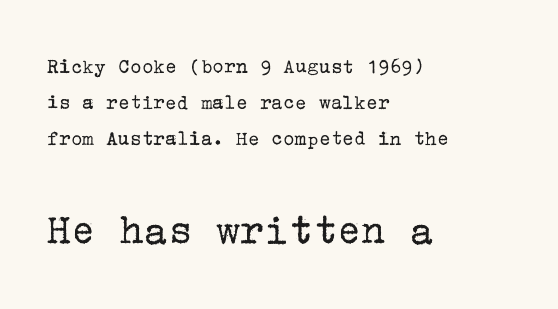
The emphasis by scale lands on block number two, below. A typesetter would call this leading conventional body-copy spacing. Heft: none added — not bold. Line beginnings align vertically; line endings do not. The type is set solid horizontally, with unmodified tracking.
